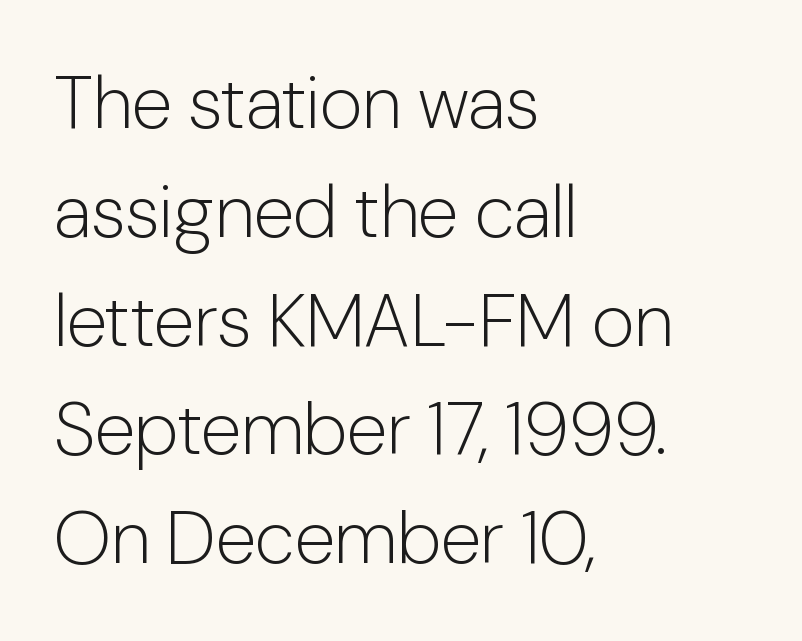
{"serif": "no", "italic": "no", "bold": "no", "weight": "light", "width": "normal", "stroke_contrast": "low", "x_height": "medium", "monospaced": "no", "underline": "no", "align": "left", "line_spacing": "normal", "line_spacing_ratio": 1.47, "letter_spacing": "normal", "letter_spacing_em": 0.0, "glyph_px": 74}
